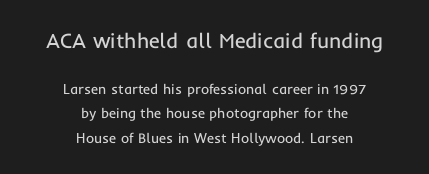
{"italic": "no", "bold": "no", "underline": "no", "align": "center", "line_spacing_ratio": 1.73, "letter_spacing": "normal", "letter_spacing_em": 0.0, "larger_block": "first", "size_ratio": 1.5, "glyph_px": 21}
